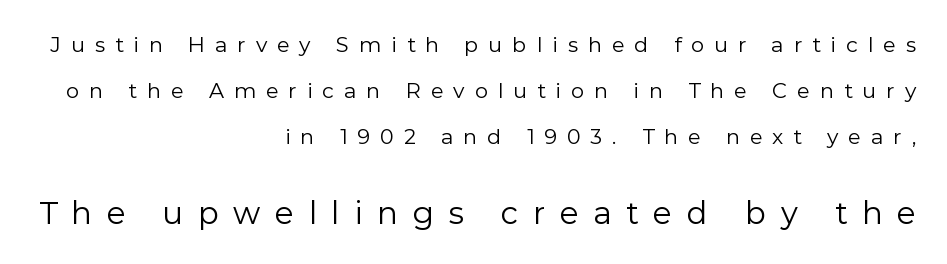
Q: Is the text bold? A: No.
Q: Is the text italic (slanted)? A: No, it is upright.
Q: Is the typeface a serif or a sans-serif typeface? A: Sans-serif.
Q: Is the text underlined? A: No.
Q: How is the paragraph aligned? A: Right-aligned.
Q: Is the spacing between letters normal or unusually wide? A: Unusually wide.
Q: Is the spacing between lines tight, normal or loose? A: Loose.
Q: Which block of text is set in a larger size, the first (top) or the second (bottom)? A: The second (bottom) one.
Q: Width (condensed, normal, or wide)? A: Normal.
Q: Stroke contrast? A: Low.
Q: x-height? A: Medium.
Q: Monospaced? A: No.
